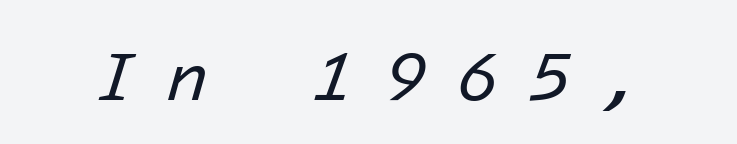
The image shows 70 px regular-weight type, italic (leaning right), monospaced; set unusually wide letter spacing (+0.42 em), not underlined; low stroke contrast and a medium x-height.
